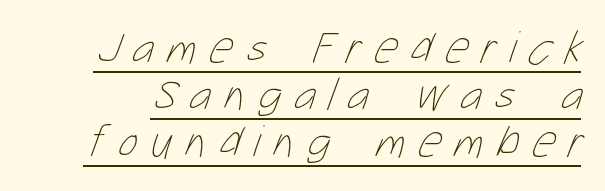
{"bold": "no", "weight": "thin", "width": "condensed", "stroke_contrast": "low", "x_height": "medium", "monospaced": "no", "underline": "yes", "line_spacing": "tight", "line_spacing_ratio": 1.02, "letter_spacing": "wide", "letter_spacing_em": 0.28, "glyph_px": 46}
